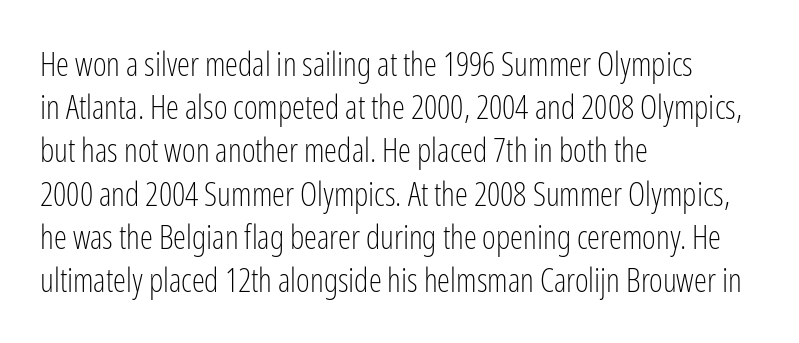
Q: Is the text bold? A: No.
Q: Is the text italic (slanted)? A: No, it is upright.
Q: Is the typeface a serif or a sans-serif typeface? A: Sans-serif.
Q: Is the text underlined? A: No.
Q: How is the paragraph aligned? A: Left-aligned.
Q: Is the spacing between letters normal or unusually wide? A: Normal.
Q: Is the spacing between lines tight, normal or loose? A: Normal.
Q: Width (condensed, normal, or wide)? A: Condensed.
Q: Stroke contrast? A: Low.
Q: x-height? A: Medium.
Q: Monospaced? A: No.
